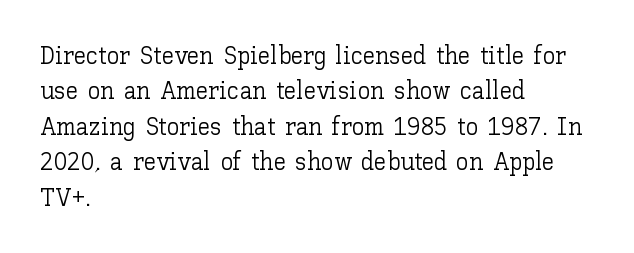
{"italic": "no", "bold": "no", "underline": "no", "align": "left", "line_spacing": "normal", "line_spacing_ratio": 1.42, "letter_spacing": "normal", "letter_spacing_em": 0.0, "glyph_px": 25}
